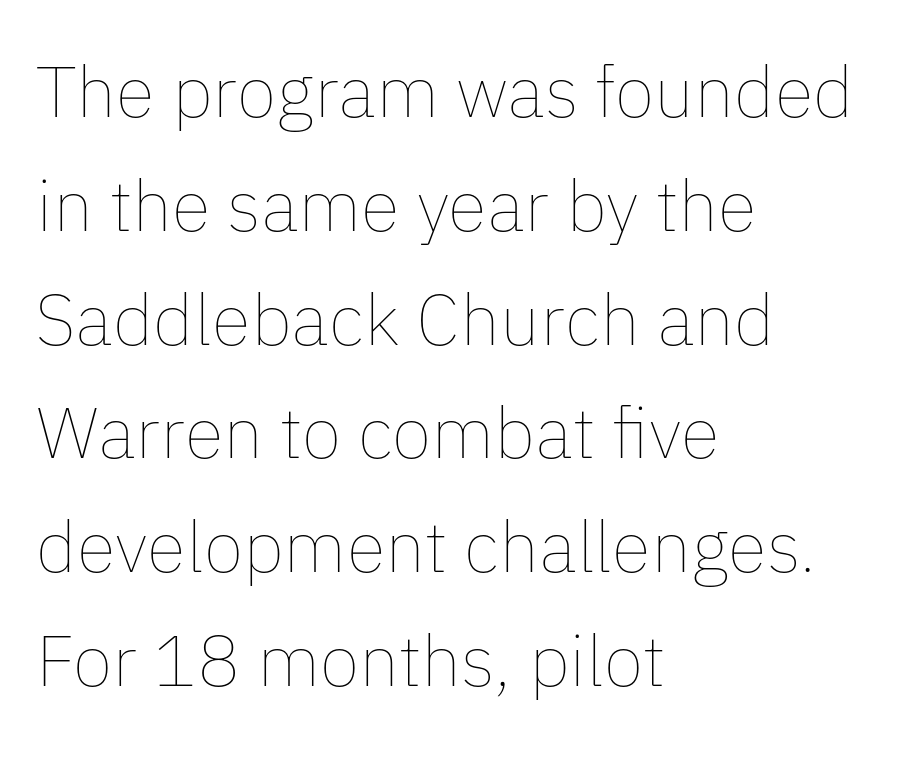
Q: Is the text bold? A: No.
Q: Is the text italic (slanted)? A: No, it is upright.
Q: Is the text underlined? A: No.
Q: How is the paragraph aligned? A: Left-aligned.
Q: Is the spacing between letters normal or unusually wide? A: Normal.
Q: Is the spacing between lines tight, normal or loose? A: Normal.
Q: Width (condensed, normal, or wide)? A: Normal.
Q: Stroke contrast? A: Low.
Q: x-height? A: Medium.
Q: Monospaced? A: No.
